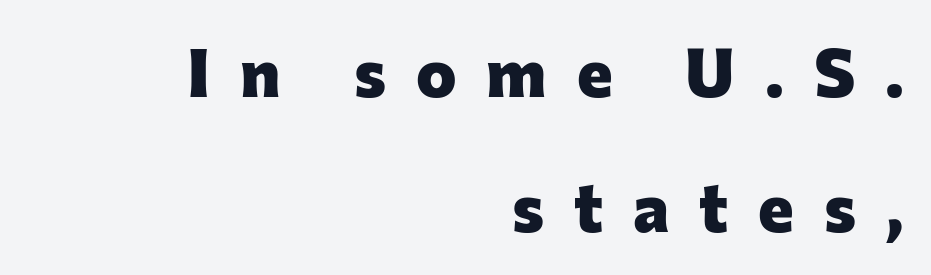
The image shows 68 px heavy sans-serif type, upright; set right-aligned, loose line spacing (1.99x), unusually wide letter spacing (+0.44 em), not underlined; low stroke contrast and a medium x-height.
